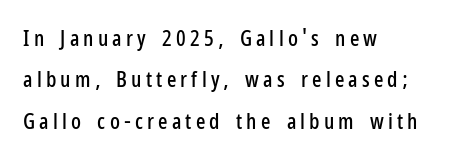
Any mark beneath the type? The region is blank. Casual observation: everything's shoved over to the left. Italic? Not at all — the glyphs are vertical.
